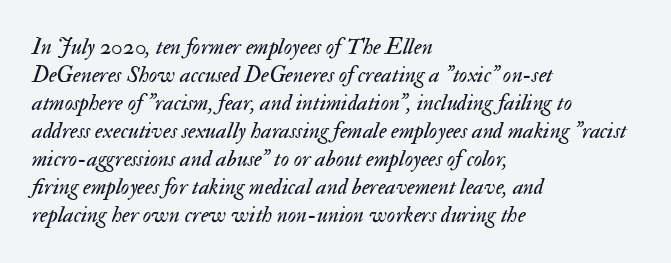
The strokes carry an ordinary text weight at most. This is oblique type, the kind used for emphasis or titles. The typesetter chose a ragged-right arrangement here. Here the glyphs are tracked normally, forming tight word shapes. The words here are not underlined.
